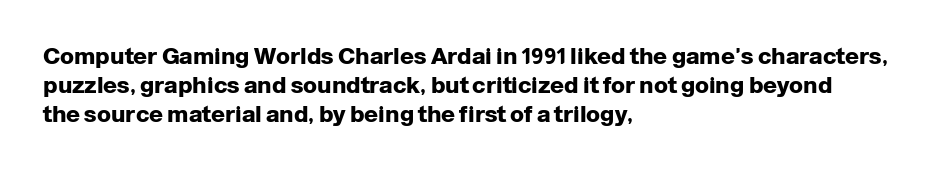
The typography opts for an upright posture over an oblique one. What weight is shown? A full bold with thick strokes. How would I describe the line gaps? Plain and ordinary. Each line starts at the same left margin while the right side varies.
